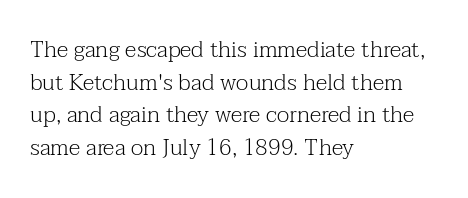
Characters follow at the spacing the type designer built in. The letterforms sit at book weight or below. Rendered with straight, roman letterforms. The rows are spaced the way most documents space them. The strip under each line holds only bare page.
